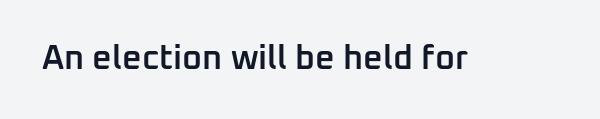
Q: Is the text bold? A: Semi-bold.
Q: Is the text italic (slanted)? A: No, it is upright.
Q: Is the typeface a serif or a sans-serif typeface? A: Sans-serif.
Q: Is the text underlined? A: No.
Q: Is the spacing between letters normal or unusually wide? A: Normal.
Q: Width (condensed, normal, or wide)? A: Normal.
Q: Stroke contrast? A: Low.
Q: x-height? A: Medium.
Q: Monospaced? A: No.
